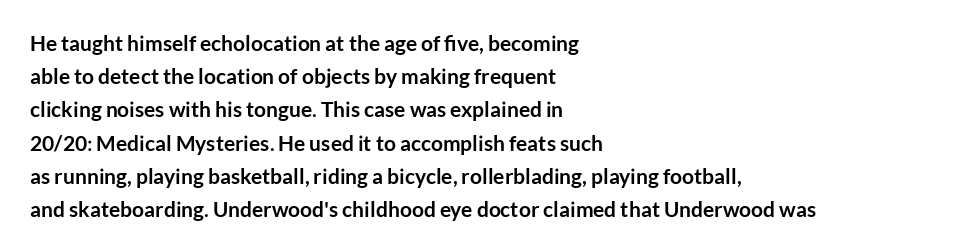
The image shows 21 px bold type, upright; set left-aligned, normal line spacing (1.58x), normal letter spacing, not underlined.
